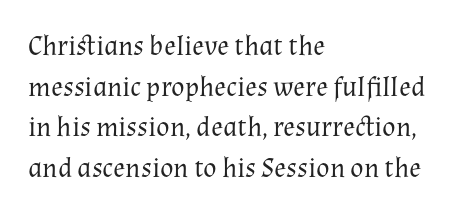
{"serif": "yes", "italic": "no", "bold": "no", "weight": "regular", "width": "normal", "stroke_contrast": "medium", "x_height": "medium", "monospaced": "no", "underline": "no", "align": "left", "line_spacing": "normal", "line_spacing_ratio": 1.45, "letter_spacing": "normal", "letter_spacing_em": 0.0, "glyph_px": 28}
